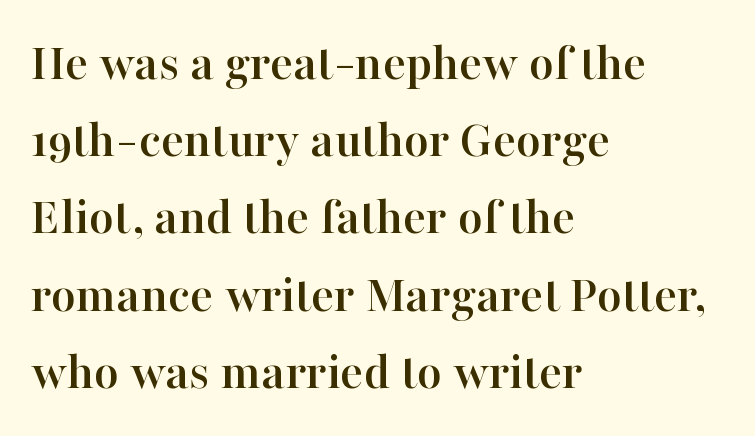
Q: Is the text italic (slanted)? A: No, it is upright.
Q: Is the typeface a serif or a sans-serif typeface? A: Serif.
Q: Is the text underlined? A: No.
Q: How is the paragraph aligned? A: Left-aligned.
Q: Is the spacing between letters normal or unusually wide? A: Normal.
Q: Is the spacing between lines tight, normal or loose? A: Normal.
Q: Width (condensed, normal, or wide)? A: Normal.
Q: Stroke contrast? A: High.
Q: x-height? A: Medium.
Q: Monospaced? A: No.
